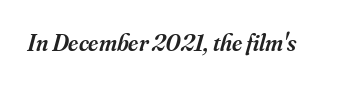
{"italic": "yes", "lean": "right", "slant_degrees": 16, "bold": "semi", "underline": "no", "letter_spacing": "normal", "letter_spacing_em": 0.0, "glyph_px": 24}
